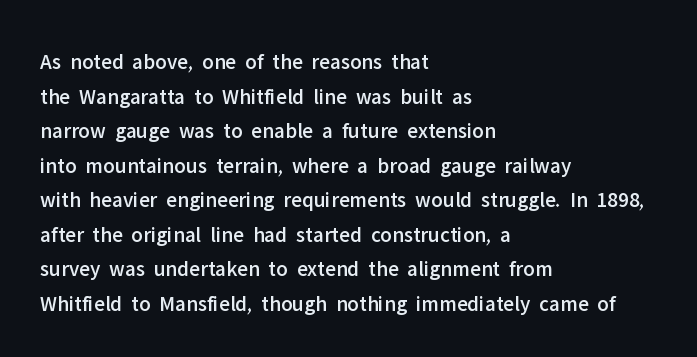
Q: Is the text italic (slanted)? A: No, it is upright.
Q: Is the text underlined? A: No.
Q: How is the paragraph aligned? A: Left-aligned.
Q: Is the spacing between letters normal or unusually wide? A: Normal.
Q: Is the spacing between lines tight, normal or loose? A: Normal.
